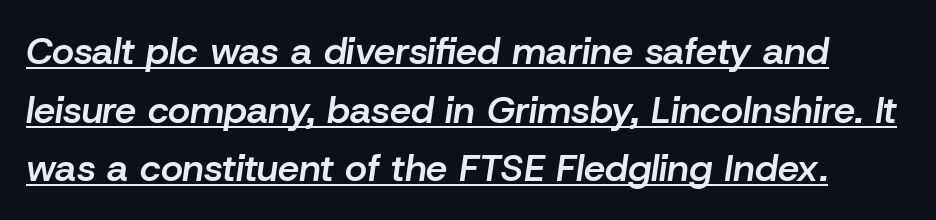
Emphasis by weight is partial: semibold. Nothing unusual about the tracking: characters are spaced as the font intends. Spacing verdict: proportional, widths tailored to each character. Yep, that's italic — everything's leaning.
